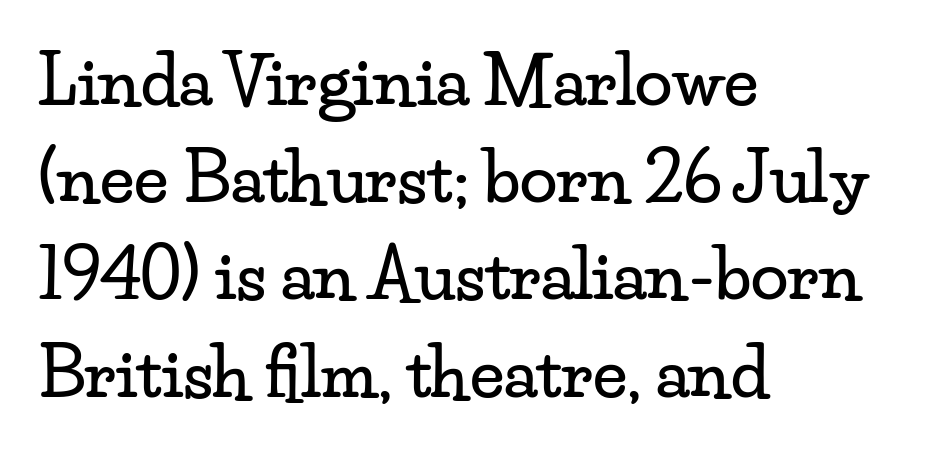
{"serif": "yes", "italic": "no", "width": "wide", "stroke_contrast": "low", "x_height": "small", "monospaced": "no", "underline": "no", "align": "left", "line_spacing": "normal", "line_spacing_ratio": 1.43, "letter_spacing": "normal", "letter_spacing_em": 0.0, "glyph_px": 68}
